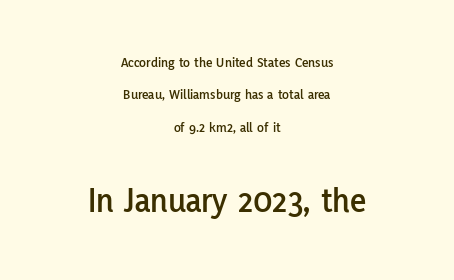
{"serif": "no", "italic": "no", "width": "normal", "stroke_contrast": "low", "x_height": "medium", "monospaced": "no", "underline": "no", "align": "center", "line_spacing": "loose", "line_spacing_ratio": 2.32, "letter_spacing": "normal", "letter_spacing_em": 0.0, "larger_block": "second", "size_ratio": 2.5, "glyph_px": 35}
